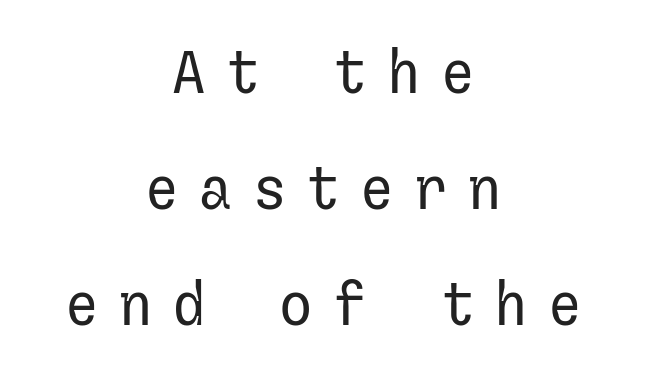
{"serif": "no", "italic": "no", "bold": "no", "weight": "regular", "width": "normal", "stroke_contrast": "low", "x_height": "medium", "underline": "no", "align": "center", "line_spacing": "loose", "line_spacing_ratio": 1.97, "letter_spacing": "wide", "letter_spacing_em": 0.31, "glyph_px": 59}
